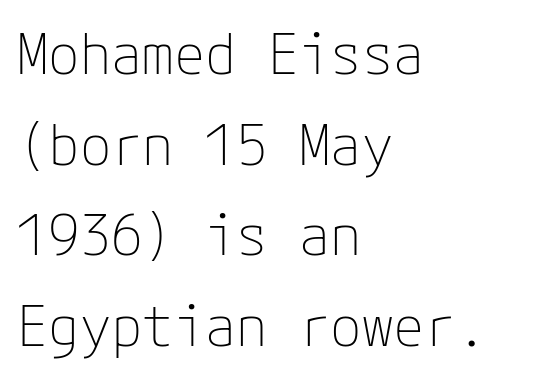
Q: Is the text bold? A: No.
Q: Is the text italic (slanted)? A: No, it is upright.
Q: Is the typeface a serif or a sans-serif typeface? A: Sans-serif.
Q: Is the text underlined? A: No.
Q: How is the paragraph aligned? A: Left-aligned.
Q: Is the spacing between letters normal or unusually wide? A: Normal.
Q: Is the spacing between lines tight, normal or loose? A: Normal.
Q: Width (condensed, normal, or wide)? A: Normal.
Q: Stroke contrast? A: Low.
Q: x-height? A: Medium.
